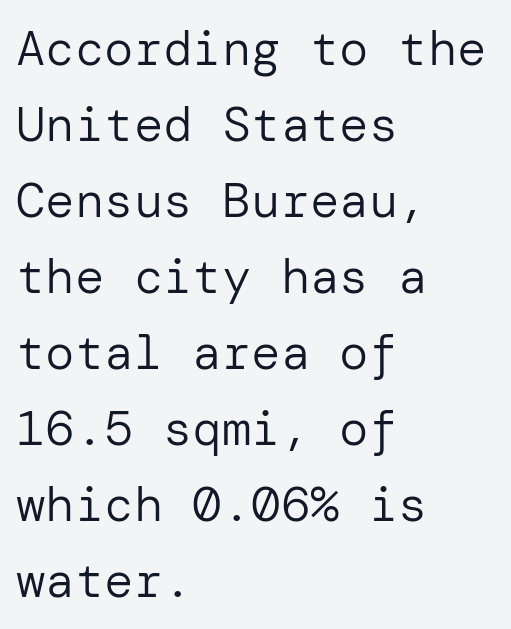
The image shows 49 px regular-weight sans-serif type, upright; set left-aligned, normal line spacing (1.55x), normal letter spacing, not underlined; low stroke contrast and a medium x-height.
